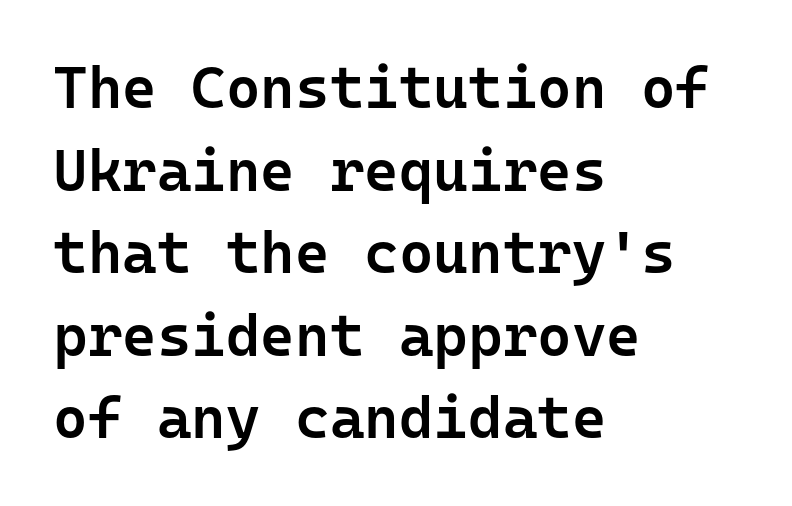
{"serif": "no", "italic": "no", "bold": "semi", "weight": "semibold", "width": "normal", "stroke_contrast": "low", "x_height": "medium", "monospaced": "yes", "underline": "no", "align": "left", "line_spacing": "normal", "line_spacing_ratio": 1.4, "letter_spacing": "normal", "letter_spacing_em": 0.0, "glyph_px": 59}
